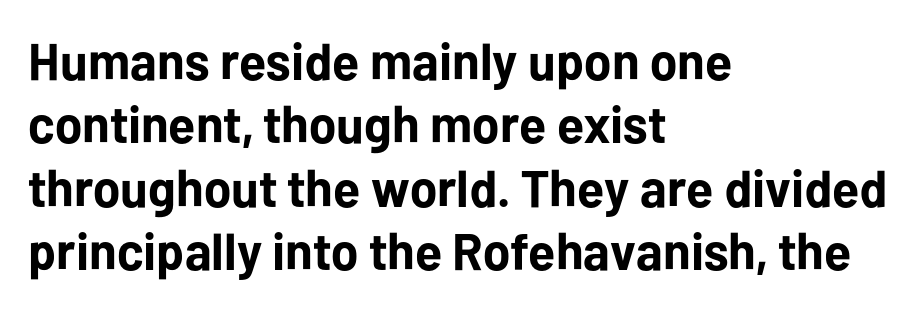
The image shows 52 px bold sans-serif type, upright; set left-aligned, line spacing 1.22x, normal letter spacing, not underlined; low stroke contrast and a medium x-height.
